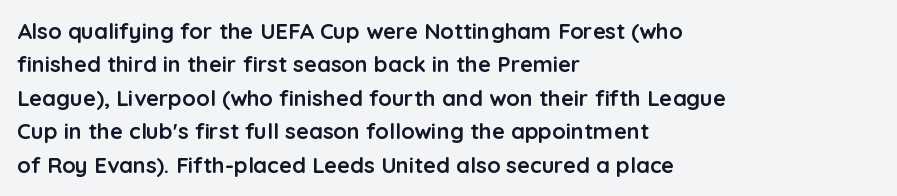
The image shows 22 px bold type, upright; set left-aligned, normal line spacing (1.52x), normal letter spacing, not underlined.
